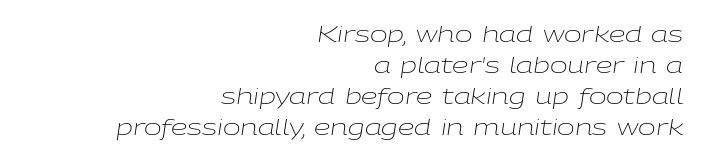
You can tell it's italic because the verticals aren't actually vertical. Caption: face not bold, strokes unweighted. The passage shown stacks its lines at a standard gap. These lines keep a tight, regular rhythm from letter to letter. Each line ends at the same right margin while the left side varies. Clear beneath every line of the passage.
